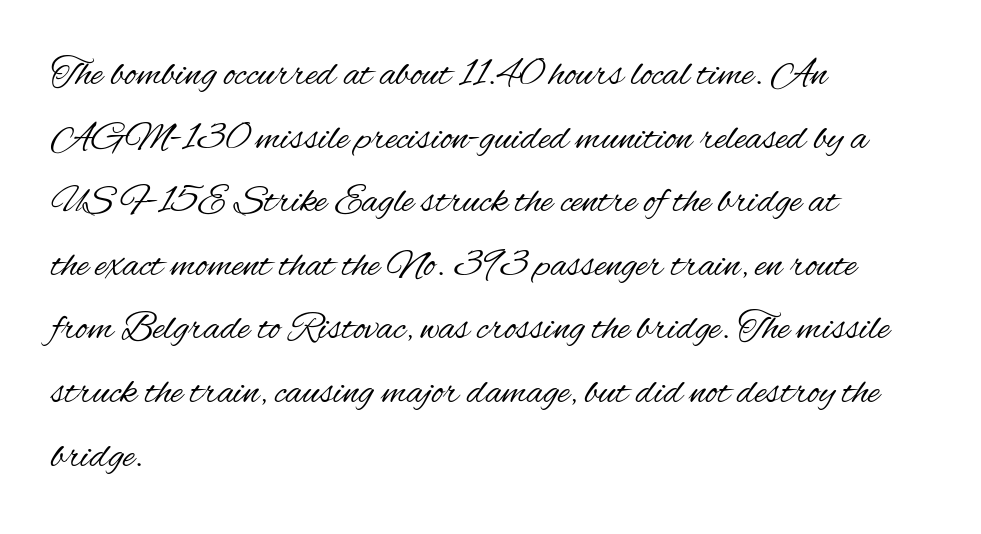
Q: Is the text bold? A: No.
Q: Is the text italic (slanted)? A: Yes.
Q: Is the typeface a serif or a sans-serif typeface? A: Sans-serif.
Q: Is the text underlined? A: No.
Q: How is the paragraph aligned? A: Left-aligned.
Q: Is the spacing between letters normal or unusually wide? A: Normal.
Q: Is the spacing between lines tight, normal or loose? A: Normal.
Q: Width (condensed, normal, or wide)? A: Condensed.
Q: Stroke contrast? A: Medium.
Q: x-height? A: Small.
Q: Monospaced? A: No.
